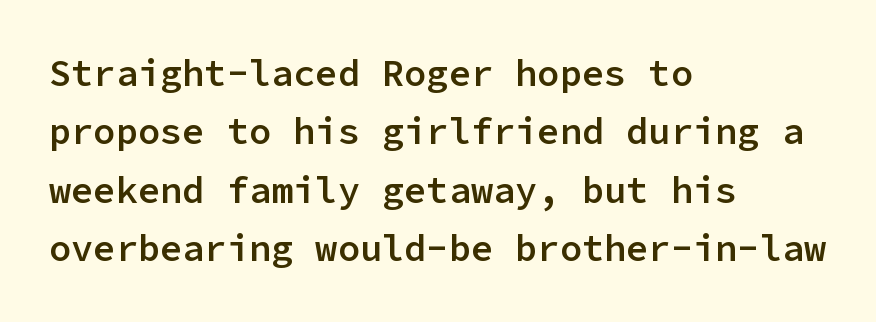
Q: Is the text bold? A: Semi-bold.
Q: Is the text italic (slanted)? A: No, it is upright.
Q: Is the typeface a serif or a sans-serif typeface? A: Sans-serif.
Q: Is the text underlined? A: No.
Q: How is the paragraph aligned? A: Left-aligned.
Q: Is the spacing between letters normal or unusually wide? A: Normal.
Q: Is the spacing between lines tight, normal or loose? A: Normal.
Q: Width (condensed, normal, or wide)? A: Normal.
Q: Stroke contrast? A: Low.
Q: x-height? A: Medium.
Q: Monospaced? A: Yes.
